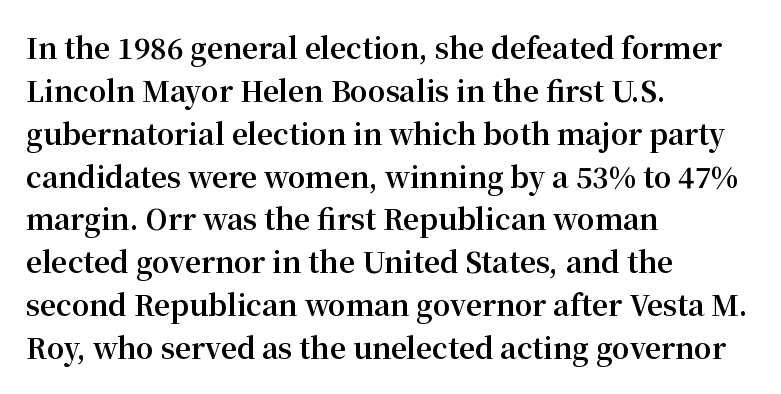
{"serif": "yes", "italic": "no", "bold": "yes", "weight": "bold", "width": "normal", "stroke_contrast": "medium", "x_height": "medium", "monospaced": "no", "underline": "no", "align": "left", "line_spacing": "normal", "line_spacing_ratio": 1.53, "letter_spacing": "normal", "letter_spacing_em": 0.0, "glyph_px": 28}
